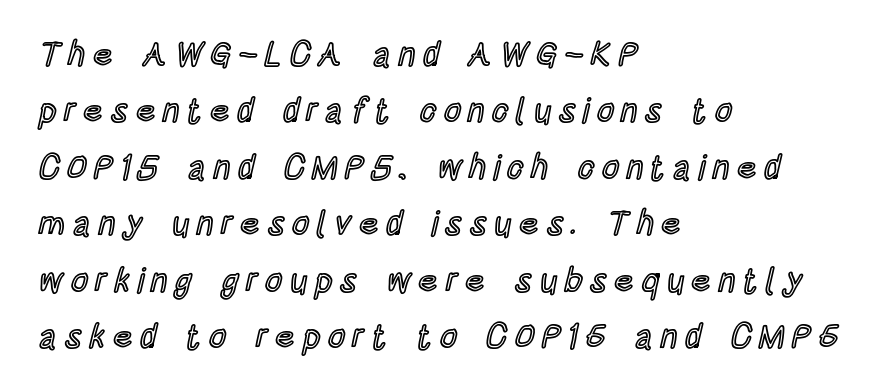
The image shows 34 px condensed type; set left-aligned, normal line spacing (1.66x), unusually wide letter spacing (+0.21 em), not underlined; a large x-height.
